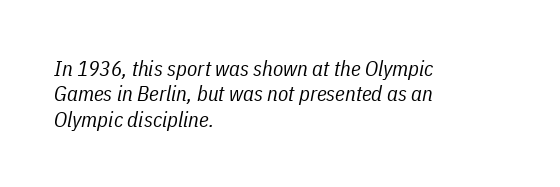
The image shows 21 px text type, italic (leaning right); set left-aligned, line spacing 1.21x, normal letter spacing, not underlined.
